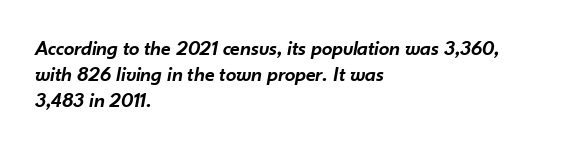
{"italic": "yes", "lean": "right", "slant_degrees": 10, "bold": "semi", "underline": "no", "align": "left", "line_spacing_ratio": 1.23, "letter_spacing": "normal", "letter_spacing_em": 0.0, "glyph_px": 21}
